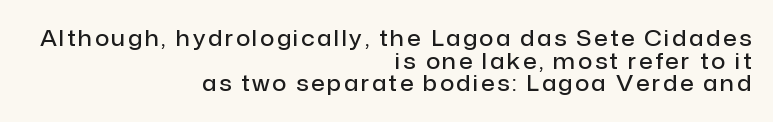
Q: Is the text bold? A: Semi-bold.
Q: Is the text italic (slanted)? A: No, it is upright.
Q: Is the text underlined? A: No.
Q: How is the paragraph aligned? A: Right-aligned.
Q: Is the spacing between lines tight, normal or loose? A: Tight.
